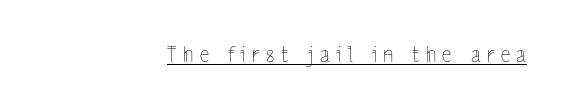
Q: Is the text bold? A: No.
Q: Is the text italic (slanted)? A: No, it is upright.
Q: Is the text underlined? A: Yes.
Q: How is the paragraph aligned? A: Right-aligned.
Q: Is the spacing between letters normal or unusually wide? A: Unusually wide.
